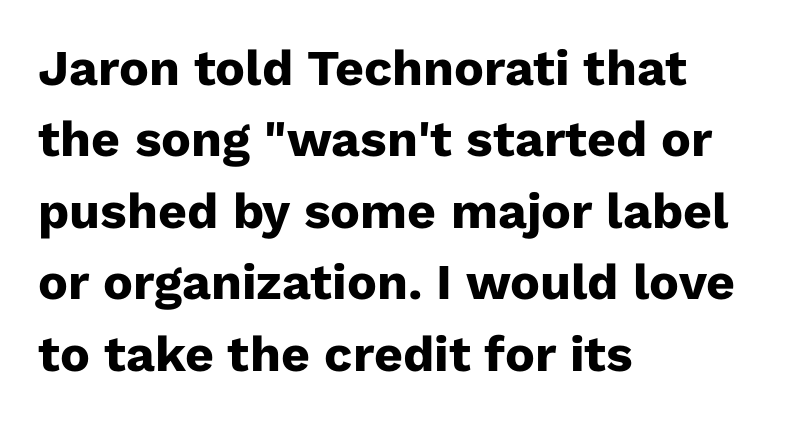
Nothing sits at the stroke ends, so this counts as sans-serif. Looks like regular typesetting: each glyph gets only the width it needs. Designer's note — italics off, roman on. Inter-character spacing is left at the font's built-in metrics. Summary of vertical rhythm: regular, with standard interline spacing. Teacher's note: observe the even left margin — that is flush-left alignment.
